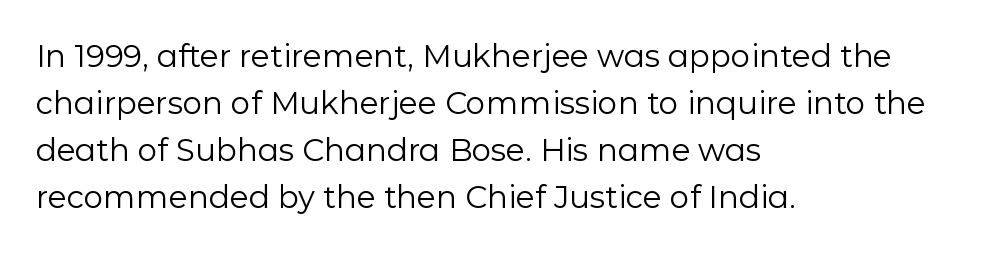
{"serif": "no", "italic": "no", "bold": "no", "weight": "regular", "width": "normal", "stroke_contrast": "low", "x_height": "medium", "monospaced": "no", "underline": "no", "align": "left", "line_spacing": "normal", "line_spacing_ratio": 1.52, "letter_spacing": "normal", "letter_spacing_em": 0.0, "glyph_px": 31}
